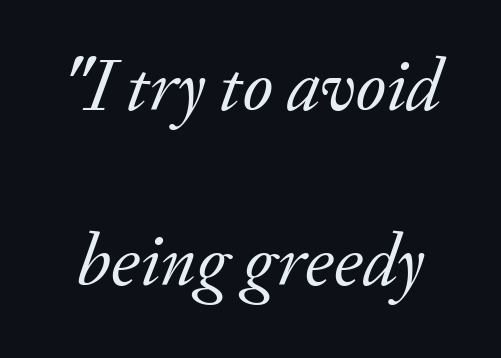
This rendering leaves character spacing at its baseline value. Horizontal bands of white between lines are thick stripes. Compared with a typical body face, this is equally light or lighter still. Proportional: the letters do not fall into vertical columns. The zone under the glyphs is completely vacant.
